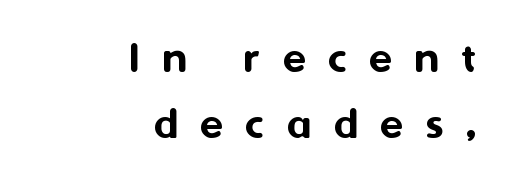
The image shows 47 px sans-serif type, upright; set right-aligned, normal line spacing (1.4x), unusually wide letter spacing (+0.48 em), not underlined; medium stroke contrast and a medium x-height.
